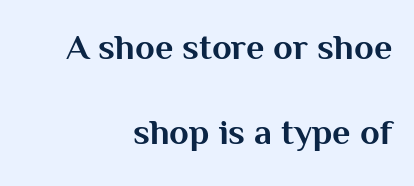
Q: Is the text bold? A: Yes.
Q: Is the text italic (slanted)? A: No, it is upright.
Q: Is the typeface a serif or a sans-serif typeface? A: Sans-serif.
Q: Is the text underlined? A: No.
Q: How is the paragraph aligned? A: Right-aligned.
Q: Is the spacing between letters normal or unusually wide? A: Normal.
Q: Is the spacing between lines tight, normal or loose? A: Loose.
Q: Width (condensed, normal, or wide)? A: Normal.
Q: Stroke contrast? A: Medium.
Q: x-height? A: Medium.
Q: Monospaced? A: No.
